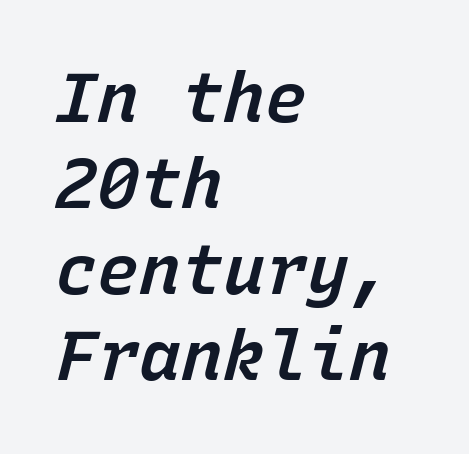
Q: Is the text bold? A: Semi-bold.
Q: Is the text italic (slanted)? A: Yes, it leans right by about 15 degrees.
Q: Is the text underlined? A: No.
Q: How is the paragraph aligned? A: Left-aligned.
Q: Is the spacing between letters normal or unusually wide? A: Normal.
Q: Width (condensed, normal, or wide)? A: Normal.
Q: Stroke contrast? A: Low.
Q: x-height? A: Medium.
Q: Monospaced? A: Yes.
